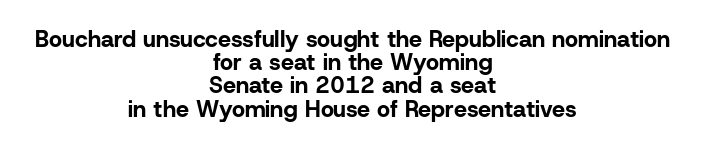
Very little white space separates one row of letters from the next. Words float on clear page, feet unadorned. Every letter is thick-stroked: bold, no question. Centered paragraph, ragged on both sides. Characters remain perfectly vertical along every line. Inter-character spacing is left at the font's built-in metrics.
